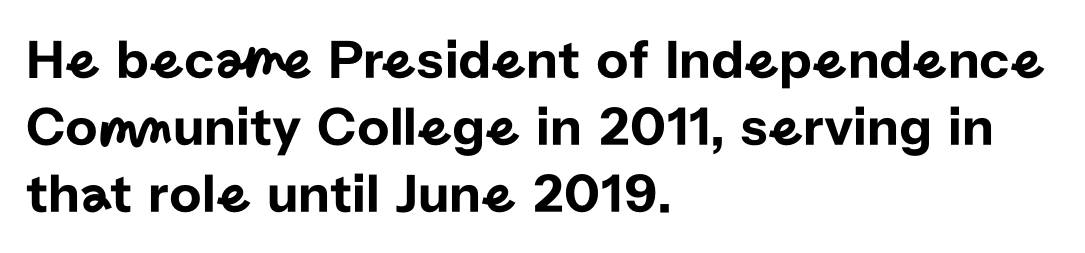
Lines of text with bare space underneath. Observe the absence of serifs on each vertical stroke in this sample. Do the characters align in a grid? No, the font is proportional. Left-aligned paragraph, ragged on the right.
